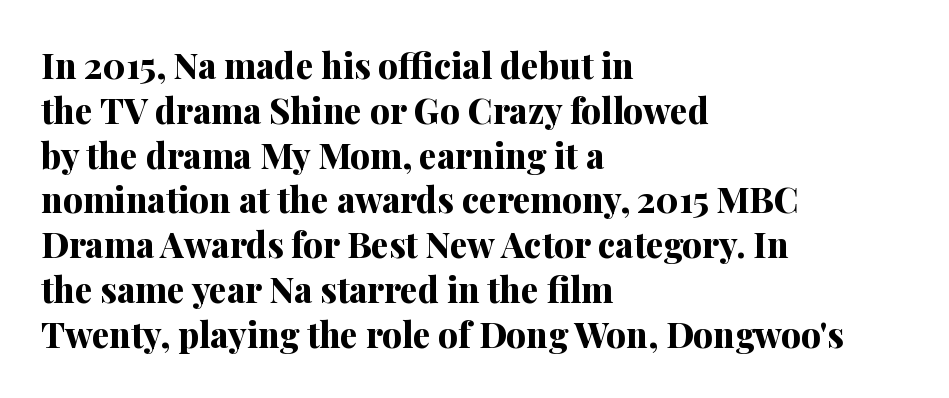
Q: Is the text bold? A: Yes.
Q: Is the text italic (slanted)? A: No, it is upright.
Q: Is the typeface a serif or a sans-serif typeface? A: Serif.
Q: Is the text underlined? A: No.
Q: How is the paragraph aligned? A: Left-aligned.
Q: Is the spacing between letters normal or unusually wide? A: Normal.
Q: Is the spacing between lines tight, normal or loose? A: Normal.
Q: Width (condensed, normal, or wide)? A: Normal.
Q: Stroke contrast? A: Medium.
Q: x-height? A: Medium.
Q: Monospaced? A: No.
